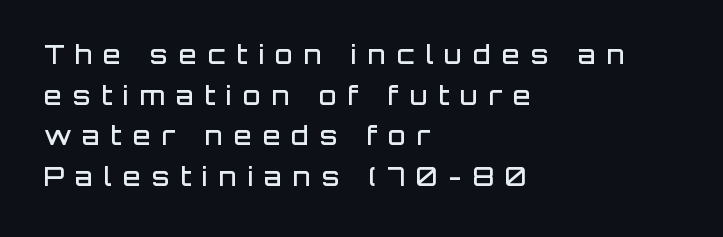
The image shows 26 px text type, upright; set left-aligned, normal line spacing (1.56x), unusually wide letter spacing (+0.42 em), not underlined.
